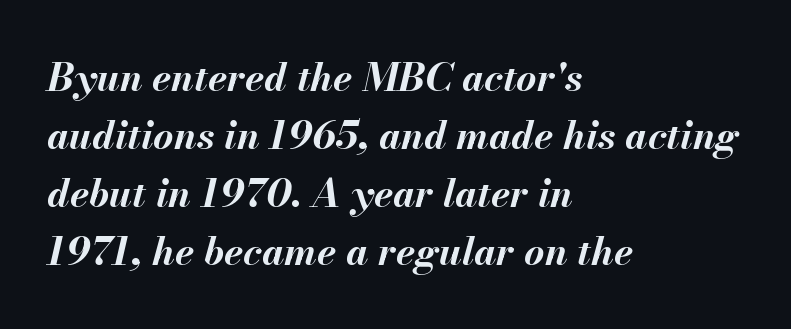
The image shows 39 px bold type, italic (leaning right); set left-aligned, normal line spacing (1.49x), normal letter spacing, not underlined; medium stroke contrast and a small x-height.
